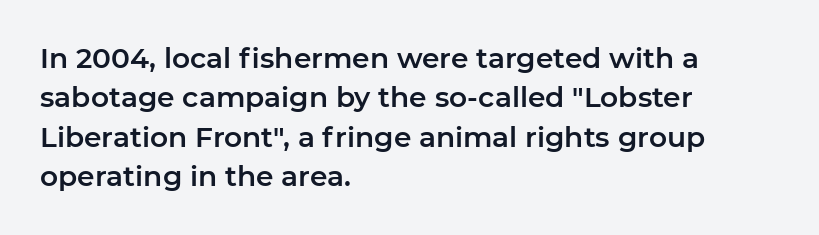
Q: Is the text italic (slanted)? A: No, it is upright.
Q: Is the typeface a serif or a sans-serif typeface? A: Sans-serif.
Q: Is the text underlined? A: No.
Q: How is the paragraph aligned? A: Left-aligned.
Q: Is the spacing between letters normal or unusually wide? A: Normal.
Q: Is the spacing between lines tight, normal or loose? A: Normal.
Q: Width (condensed, normal, or wide)? A: Normal.
Q: Stroke contrast? A: Low.
Q: x-height? A: Medium.
Q: Monospaced? A: No.
